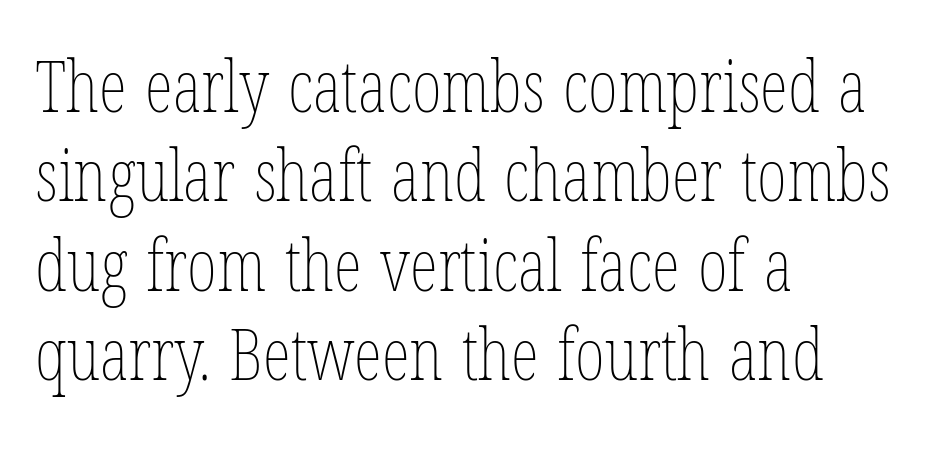
{"italic": "no", "bold": "no", "weight": "thin", "width": "condensed", "stroke_contrast": "low", "x_height": "medium", "monospaced": "no", "underline": "no", "align": "left", "line_spacing_ratio": 1.24, "letter_spacing": "normal", "letter_spacing_em": 0.0, "glyph_px": 72}
